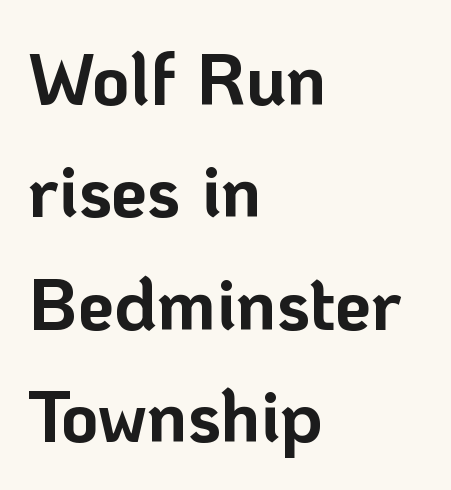
This rendering features lettering with no underline. The vertical gap from one line to the next is medium. The font family rendered here belongs to the sans-serif group. Every character sits straight up, as roman type does. Each letter keeps its own natural width here, so spacing adapts to shape.
